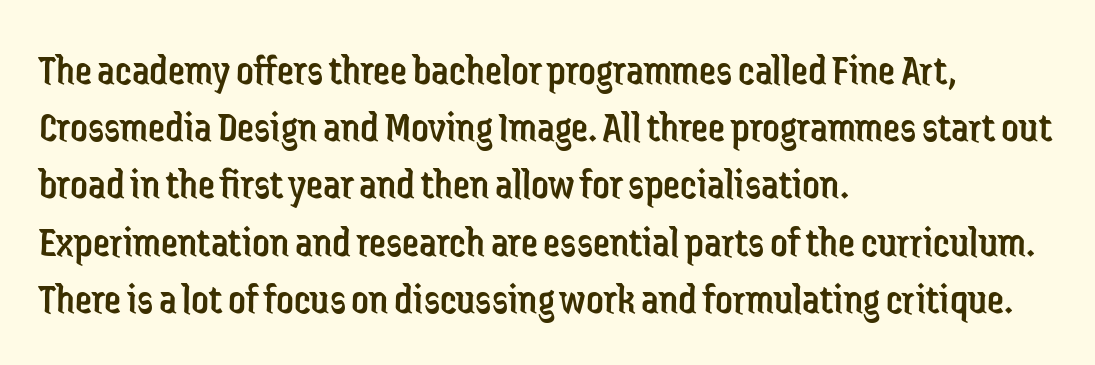
In CSS terms this would be text-align: left. A quiet, ordinary-to-light weight characterises the typeface. Do the letters lean? They stand straight. The baseline area is clear. Line spacing here is normal. Varying glyph widths throughout — classic text-font behaviour.
